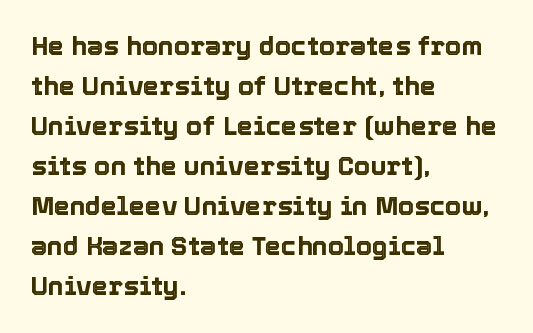
Descender tails drop into unmarked territory. Each word holds together tightly as a unit, with standard inter-letter gaps. Style check: upright. A student would call this left alignment; a typographer would say flush left, rag right. If you measured baseline to baseline, you'd find a middling distance.
